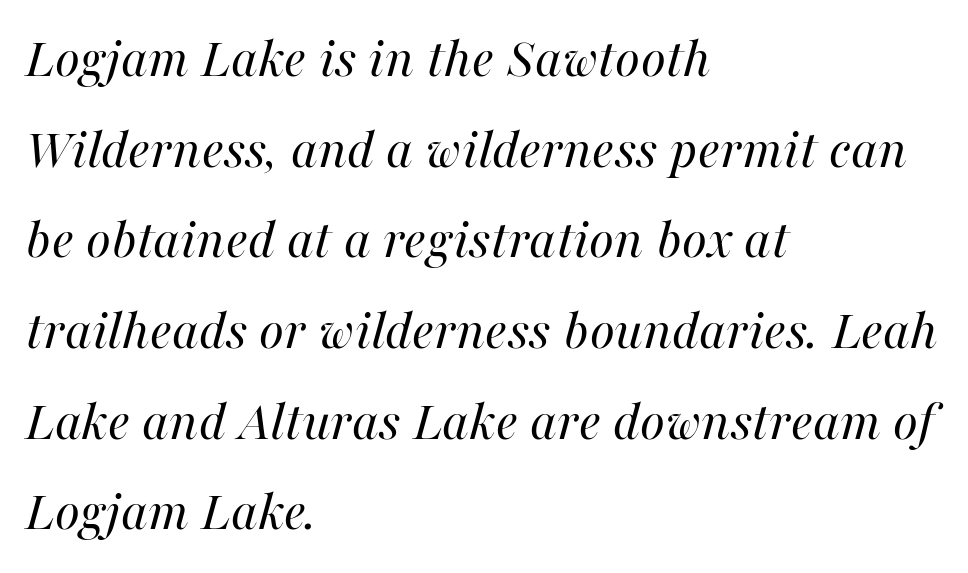
The letters advance in unequal steps, a hallmark of proportional type. The text carries the slant typical of an italic or oblique font. Default kerning and tracking; the words read as compact shapes. Normally led — the rows are evenly, conventionally spaced. The glyphs are unaccompanied by any horizontal stroke below them. Stroke mass is kept to a normal reading level or below.
